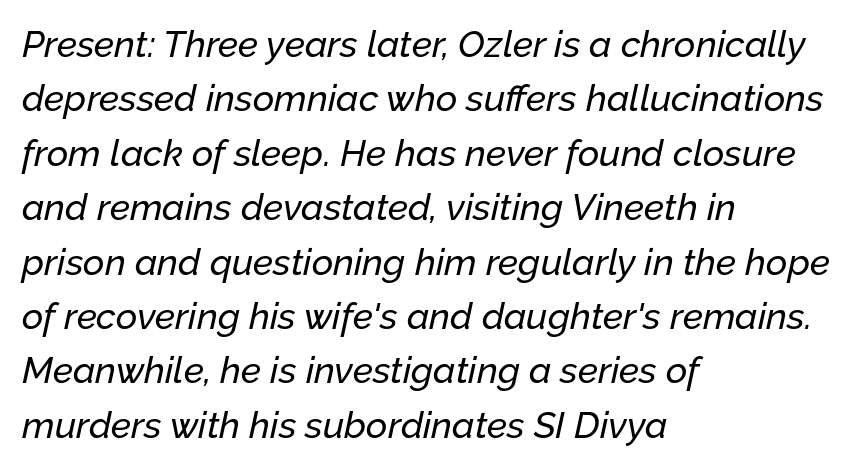
These lines are rendered in a variable-pitch font. An italicized treatment has been applied to the whole sample. Caption: multi-line text, flush left, ragged right. Check the space under the baseline: it is left empty. One glance says typical: line gaps are just what's usual.
